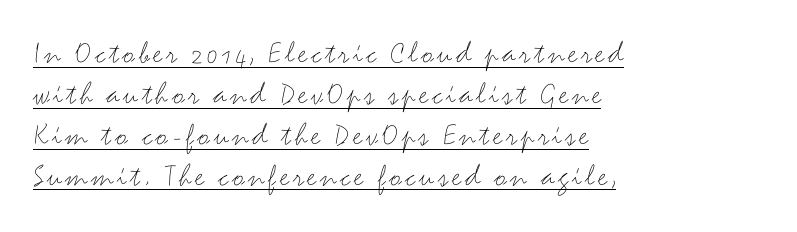
{"serif": "no", "bold": "no", "weight": "thin", "width": "wide", "stroke_contrast": "medium", "x_height": "small", "monospaced": "no", "underline": "yes", "align": "left", "line_spacing_ratio": 1.24, "glyph_px": 33}
